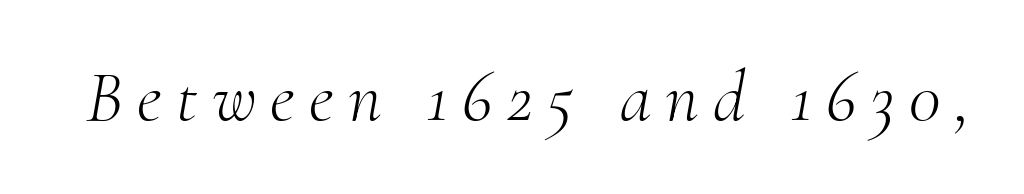
The image shows 72 px light serif type, italic (leaning right); set unusually wide letter spacing (+0.2 em), not underlined; medium stroke contrast and a small x-height.
